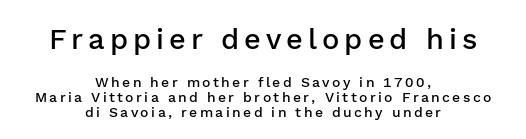
{"serif": "no", "italic": "no", "bold": "semi", "weight": "semibold", "width": "normal", "stroke_contrast": "low", "x_height": "medium", "monospaced": "no", "underline": "no", "align": "center", "line_spacing": "tight", "line_spacing_ratio": 1.09, "larger_block": "first", "size_ratio": 2.07, "glyph_px": 29}
